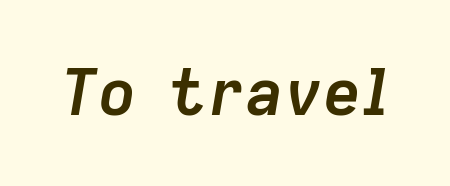
Q: Is the text bold? A: Yes.
Q: Is the text italic (slanted)? A: Yes, it leans right by about 9 degrees.
Q: Is the text underlined? A: No.
Q: Is the spacing between letters normal or unusually wide? A: Normal.
Q: Width (condensed, normal, or wide)? A: Normal.
Q: Stroke contrast? A: Low.
Q: x-height? A: Medium.
Q: Monospaced? A: No.
